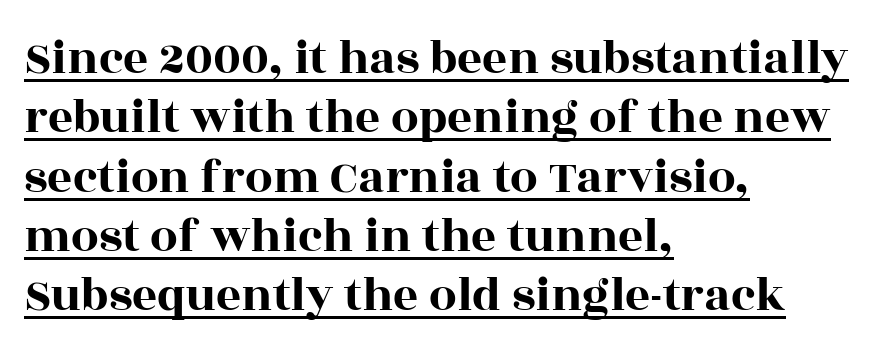
Ascenders rise straight up at ninety degrees. Each letter keeps its own natural width here, so spacing adapts to shape. A typographer would call this underscored text. Regarding serifs, this sample has them.
